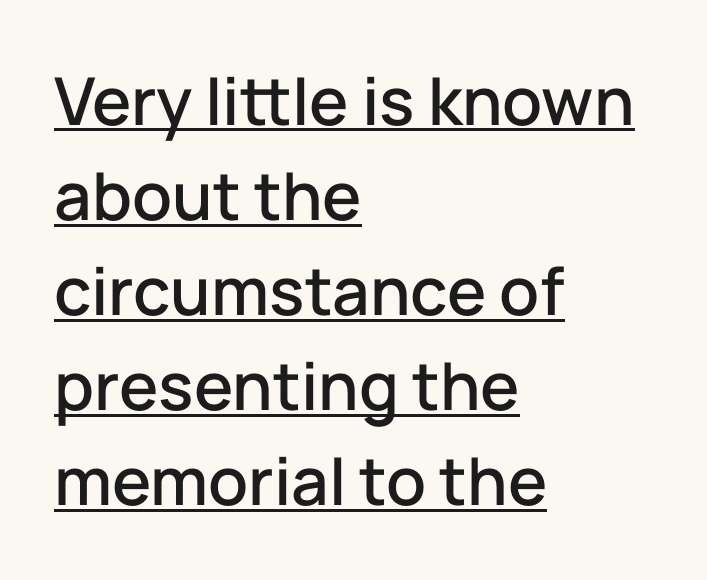
Q: Is the text italic (slanted)? A: No, it is upright.
Q: Is the typeface a serif or a sans-serif typeface? A: Sans-serif.
Q: Is the text underlined? A: Yes.
Q: How is the paragraph aligned? A: Left-aligned.
Q: Is the spacing between letters normal or unusually wide? A: Normal.
Q: Is the spacing between lines tight, normal or loose? A: Normal.
Q: Width (condensed, normal, or wide)? A: Normal.
Q: Stroke contrast? A: Low.
Q: x-height? A: Medium.
Q: Monospaced? A: No.
